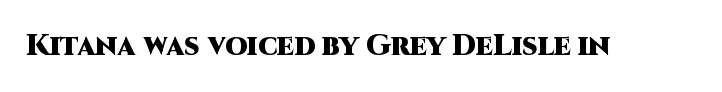
The strokes are fattened all the way to bold. The typeface chosen for these lines omits serifs. These lines keep a tight, regular rhythm from letter to letter. You could not count columns in this text — the font is proportionally spaced.
